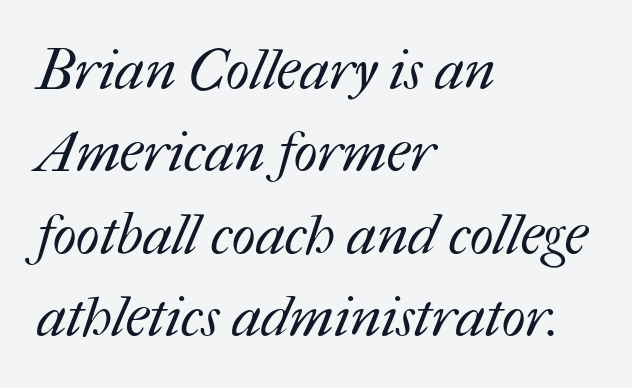
Q: Is the text bold? A: No.
Q: Is the text underlined? A: No.
Q: How is the paragraph aligned? A: Left-aligned.
Q: Is the spacing between letters normal or unusually wide? A: Normal.
Q: Is the spacing between lines tight, normal or loose? A: Normal.
Q: Width (condensed, normal, or wide)? A: Normal.
Q: Stroke contrast? A: Medium.
Q: x-height? A: Medium.
Q: Monospaced? A: No.
